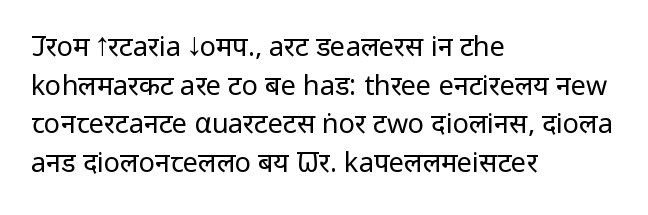
{"italic": "no", "bold": "no", "underline": "no", "align": "left", "line_spacing": "normal", "line_spacing_ratio": 1.43, "letter_spacing": "normal", "letter_spacing_em": 0.0, "glyph_px": 27}
